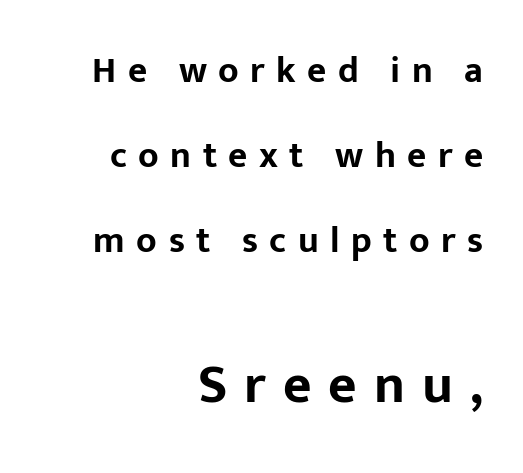
The image shows 55 px bold sans-serif type, upright; set right-aligned, loose line spacing (2.3x), unusually wide letter spacing (+0.31 em), not underlined; the second (bottom) block is 1.49x larger; low stroke contrast and a medium x-height.
